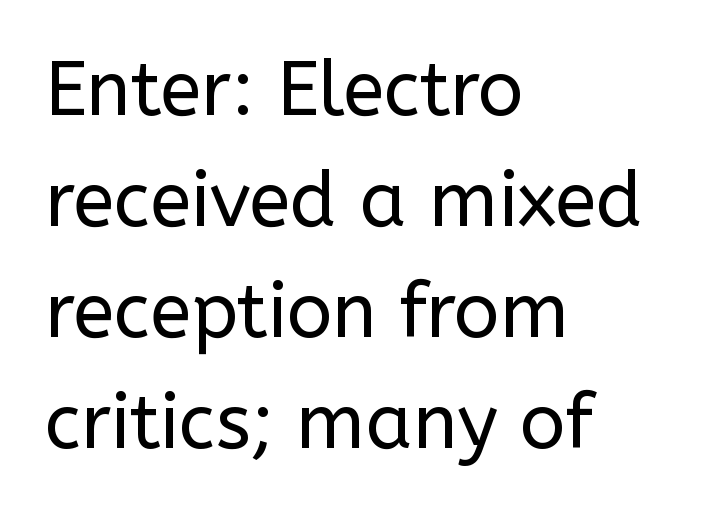
The image shows 76 px regular-weight sans-serif type, upright; set left-aligned, normal line spacing (1.46x), normal letter spacing, not underlined; low stroke contrast and a medium x-height.
